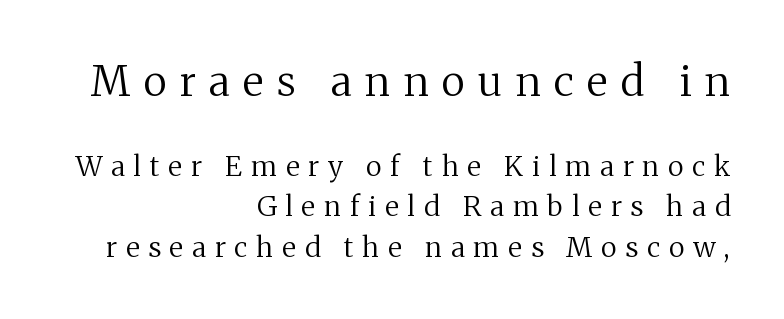
{"serif": "yes", "italic": "no", "bold": "no", "weight": "regular", "width": "normal", "stroke_contrast": "medium", "x_height": "medium", "monospaced": "no", "underline": "no", "align": "right", "line_spacing": "normal", "line_spacing_ratio": 1.44, "letter_spacing": "wide", "letter_spacing_em": 0.32, "larger_block": "first", "size_ratio": 1.5, "glyph_px": 42}
